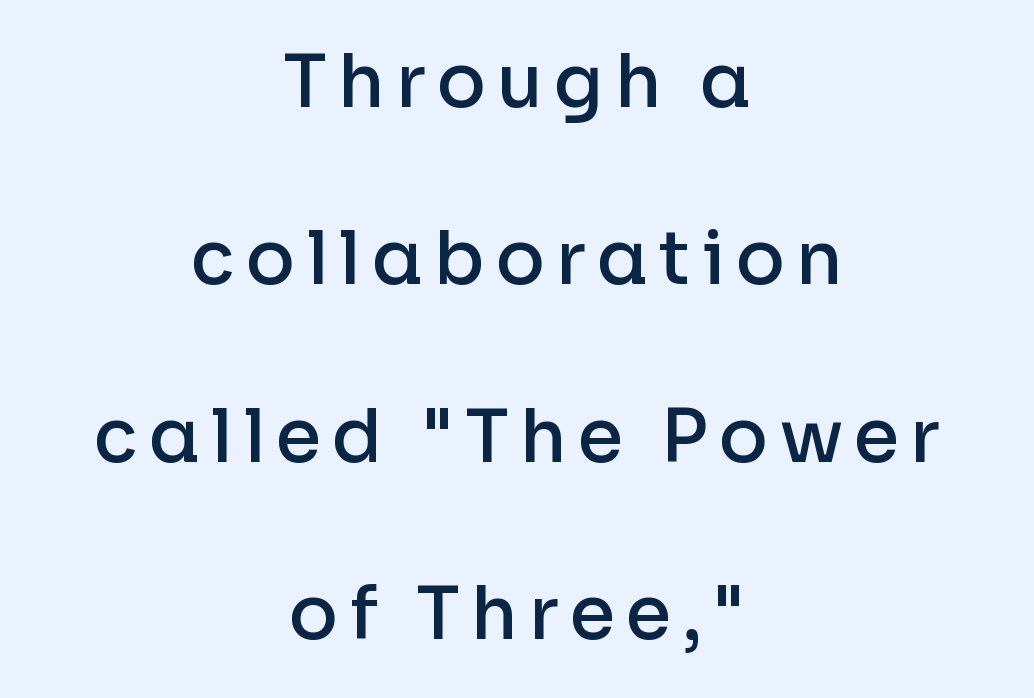
Q: Is the text bold? A: Semi-bold.
Q: Is the text italic (slanted)? A: No, it is upright.
Q: Is the typeface a serif or a sans-serif typeface? A: Sans-serif.
Q: Is the text underlined? A: No.
Q: How is the paragraph aligned? A: Centered.
Q: Is the spacing between lines tight, normal or loose? A: Loose.
Q: Width (condensed, normal, or wide)? A: Normal.
Q: Stroke contrast? A: Low.
Q: x-height? A: Medium.
Q: Monospaced? A: No.
